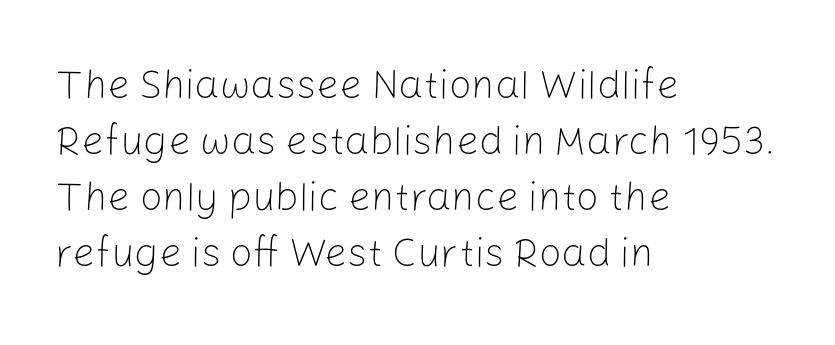
{"serif": "no", "italic": "no", "bold": "no", "weight": "light", "width": "normal", "stroke_contrast": "low", "x_height": "medium", "monospaced": "no", "underline": "no", "align": "left", "line_spacing": "normal", "line_spacing_ratio": 1.4, "letter_spacing": "normal", "letter_spacing_em": 0.0, "glyph_px": 40}
